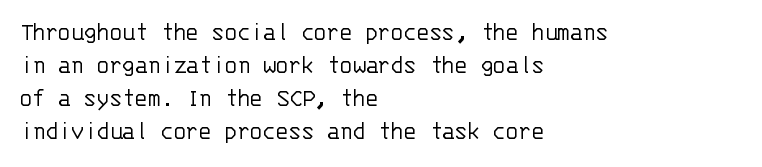
When letters stand straight like this, we call the style roman or upright. These lines sit exactly where default settings would place them. Students, note that the glyphs here touch the page at normal intervals. The passage shown is not bold in any degree. In CSS terms this would be text-align: left. Underlining? Definitely not there.
